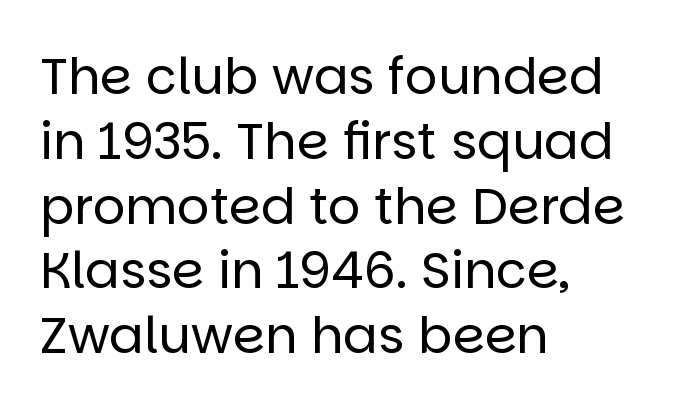
Horizontally, the lines are justified to the leading edge only. Words float on clear page, feet unadorned. The rendering uses a moderate line-height, typical for paragraphs. The rendering shows plain stroke endings on the letterforms — a sans-serif design. The typeface has the unassuming heft of standard copy or less.
